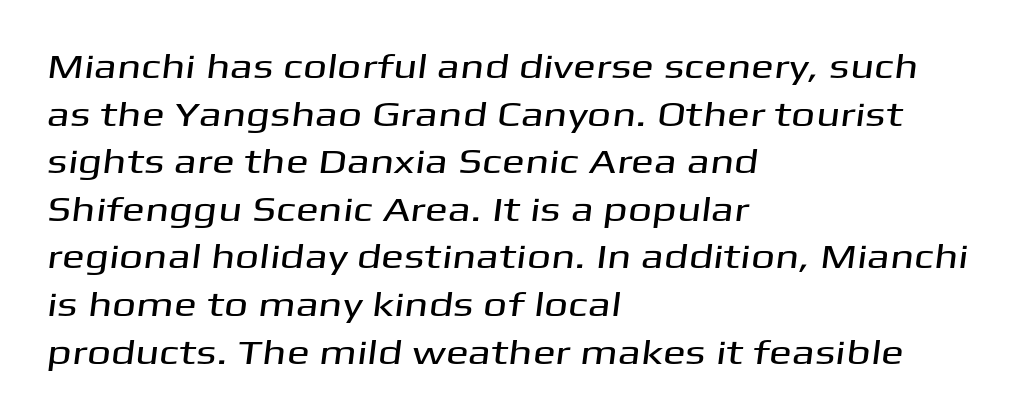
The image shows 34 px wide sans-serif type; set left-aligned, normal line spacing (1.4x), normal letter spacing, not underlined; medium stroke contrast and a medium x-height.
